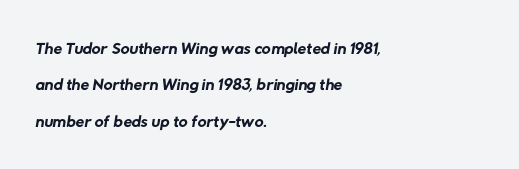
{"bold": "no", "underline": "no", "align": "left", "line_spacing": "normal", "line_spacing_ratio": 1.46, "letter_spacing": "normal", "letter_spacing_em": 0.0, "glyph_px": 25}
